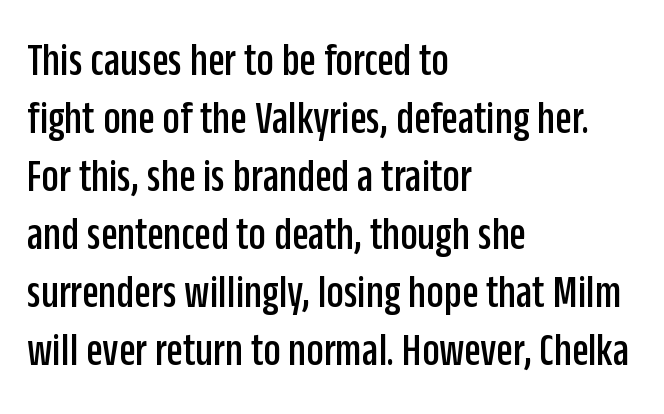
{"serif": "no", "italic": "no", "width": "condensed", "stroke_contrast": "low", "x_height": "large", "monospaced": "no", "underline": "no", "align": "left", "line_spacing_ratio": 1.21, "letter_spacing": "normal", "letter_spacing_em": 0.0, "glyph_px": 48}
